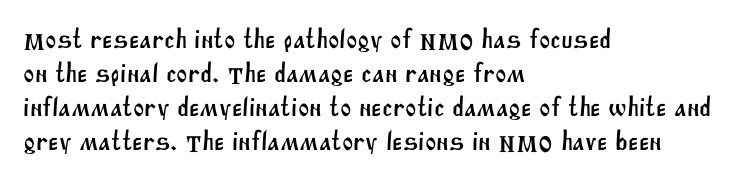
The image shows 27 px text type; set left-aligned, normal line spacing (1.26x), normal letter spacing, not underlined.
